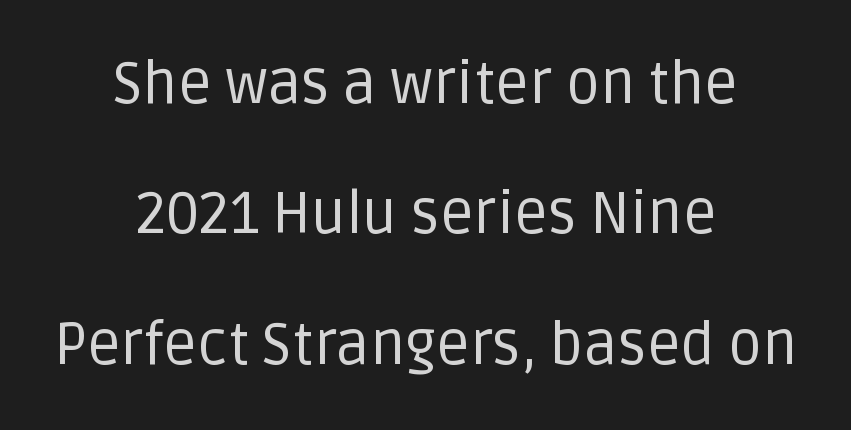
The image shows 59 px regular-weight sans-serif type, upright; set centered, loose line spacing (2.21x), normal letter spacing, not underlined; low stroke contrast and a large x-height.
